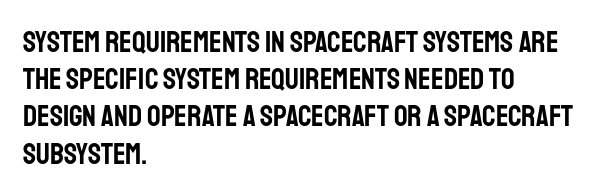
The image shows 30 px condensed sans-serif type, upright; set left-aligned, line spacing 1.24x, normal letter spacing, not underlined; low stroke contrast and a large x-height.
